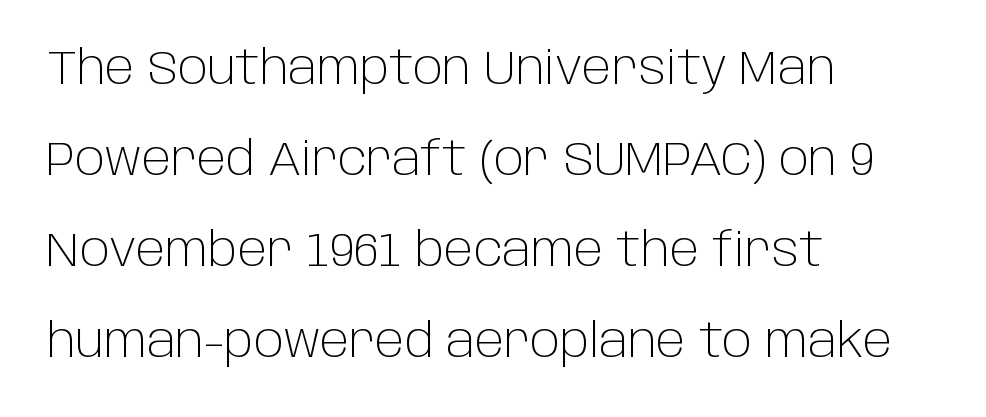
{"serif": "no", "italic": "no", "bold": "no", "weight": "light", "width": "normal", "stroke_contrast": "low", "x_height": "large", "monospaced": "no", "underline": "no", "align": "left", "line_spacing": "loose", "line_spacing_ratio": 1.98, "letter_spacing": "normal", "letter_spacing_em": 0.0, "glyph_px": 46}
